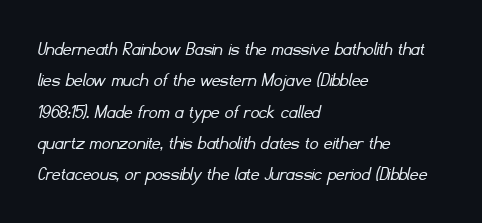
Horizontally, the lines are justified to the leading edge only. The space directly below the letters is spotless. There is no visible air inserted between adjacent glyphs. The face looks like a standard text weight, possibly lighter.
